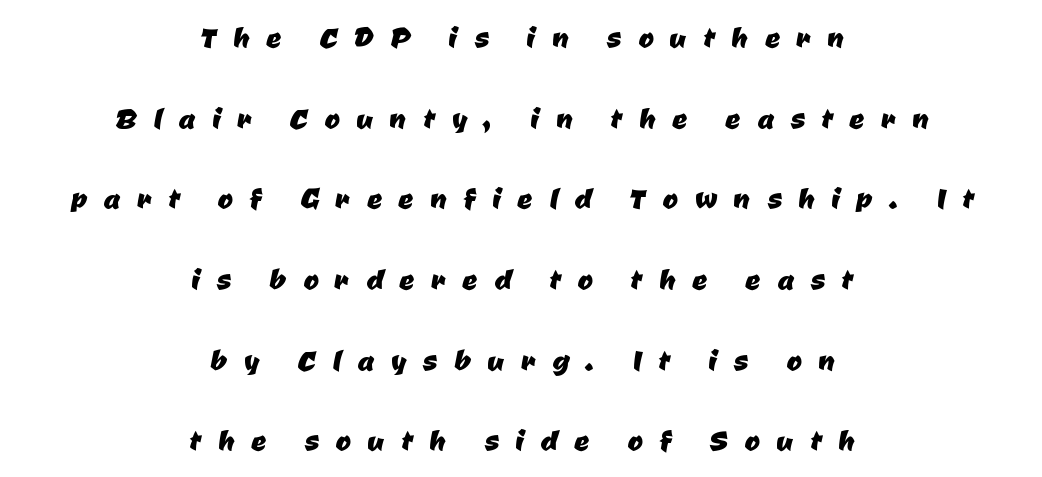
{"serif": "no", "width": "normal", "stroke_contrast": "low", "x_height": "medium", "monospaced": "no", "underline": "no", "align": "center", "line_spacing": "loose", "line_spacing_ratio": 2.18, "letter_spacing": "wide", "letter_spacing_em": 0.45, "glyph_px": 37}
